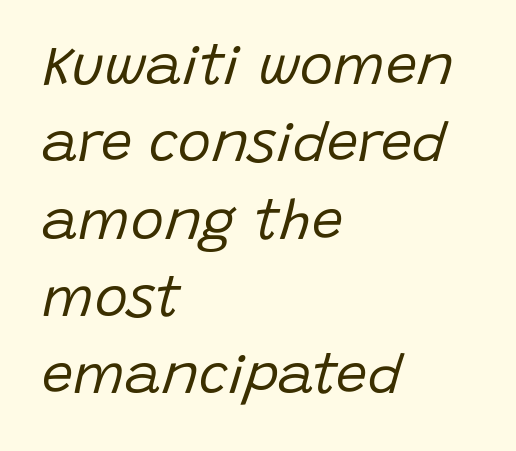
{"italic": "yes", "lean": "right", "slant_degrees": 15, "bold": "no", "weight": "regular", "width": "normal", "stroke_contrast": "low", "x_height": "large", "monospaced": "no", "underline": "no", "align": "left", "line_spacing": "normal", "line_spacing_ratio": 1.38, "letter_spacing": "normal", "letter_spacing_em": 0.0, "glyph_px": 56}
